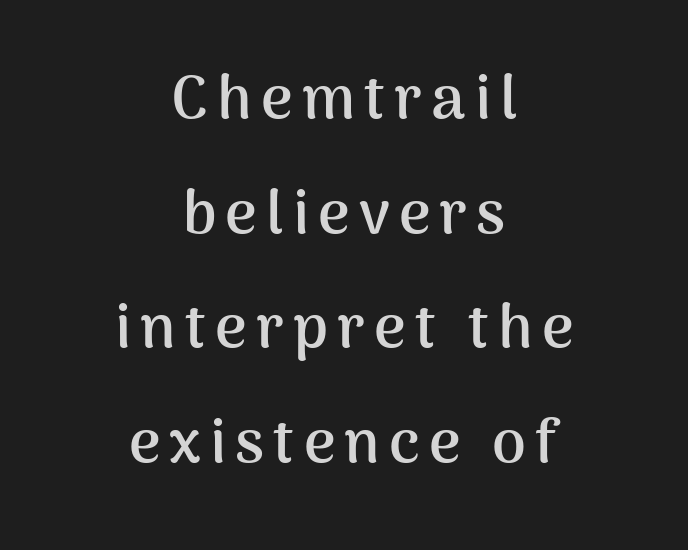
The face used here is proportionally spaced, like ordinary book or web type. You'd pick this weight for a headline — it's a proper bold. Does the copy run flush right? No — it is centered line by line. Type style note: lacks serifs. Just letters on the line, the space beneath them empty. The font's upright variant was chosen for this text.
